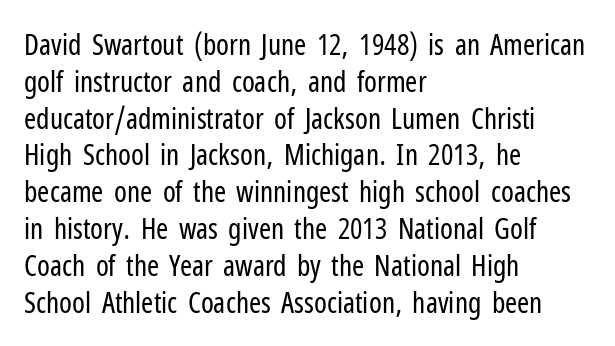
The image shows 29 px regular-weight, condensed sans-serif type, upright; set left-aligned, normal line spacing (1.27x), normal letter spacing, not underlined; low stroke contrast and a medium x-height.
